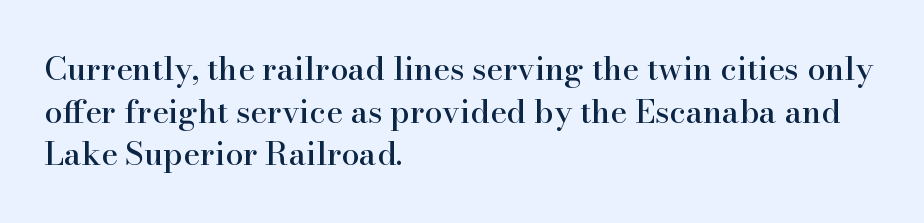
{"serif": "yes", "italic": "no", "width": "normal", "stroke_contrast": "high", "x_height": "small", "monospaced": "no", "underline": "no", "align": "left", "line_spacing": "normal", "line_spacing_ratio": 1.33, "letter_spacing": "normal", "letter_spacing_em": 0.0, "glyph_px": 32}
